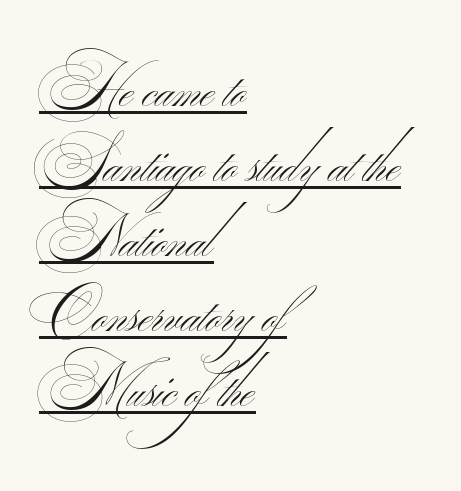
Q: Is the text bold? A: No.
Q: Is the typeface a serif or a sans-serif typeface? A: Sans-serif.
Q: Is the text underlined? A: Yes.
Q: How is the paragraph aligned? A: Left-aligned.
Q: Is the spacing between letters normal or unusually wide? A: Normal.
Q: Is the spacing between lines tight, normal or loose? A: Normal.
Q: Width (condensed, normal, or wide)? A: Wide.
Q: Stroke contrast? A: Medium.
Q: Monospaced? A: No.
